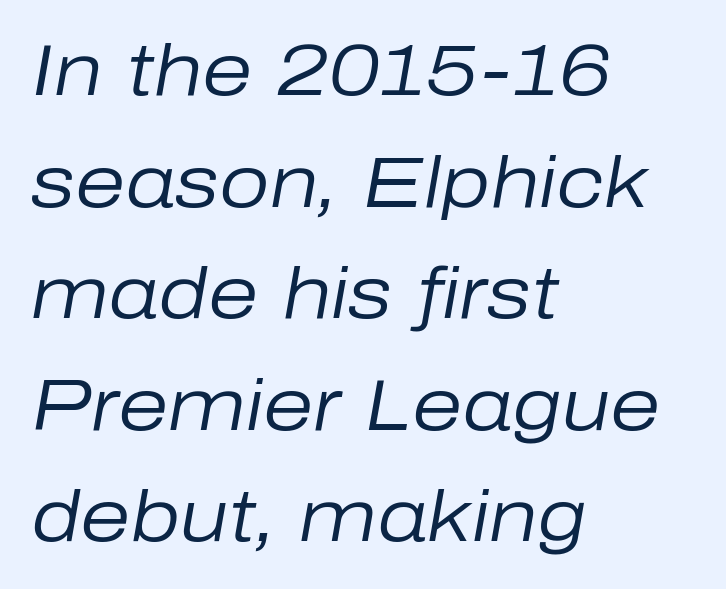
{"italic": "yes", "lean": "right", "slant_degrees": 10, "bold": "no", "weight": "regular", "width": "normal", "stroke_contrast": "low", "x_height": "medium", "monospaced": "no", "underline": "no", "align": "left", "line_spacing": "normal", "line_spacing_ratio": 1.55, "letter_spacing": "normal", "letter_spacing_em": 0.0, "glyph_px": 72}
